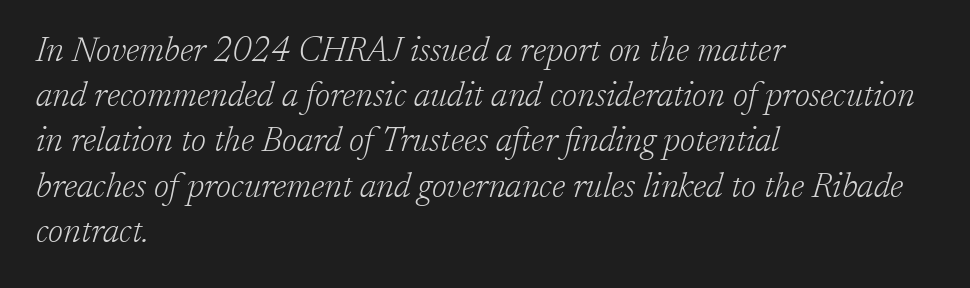
Q: Is the text bold? A: No.
Q: Is the text italic (slanted)? A: Yes, it leans right by about 17 degrees.
Q: Is the typeface a serif or a sans-serif typeface? A: Serif.
Q: Is the text underlined? A: No.
Q: How is the paragraph aligned? A: Left-aligned.
Q: Is the spacing between letters normal or unusually wide? A: Normal.
Q: Is the spacing between lines tight, normal or loose? A: Normal.
Q: Width (condensed, normal, or wide)? A: Normal.
Q: Stroke contrast? A: Low.
Q: x-height? A: Medium.
Q: Monospaced? A: No.
